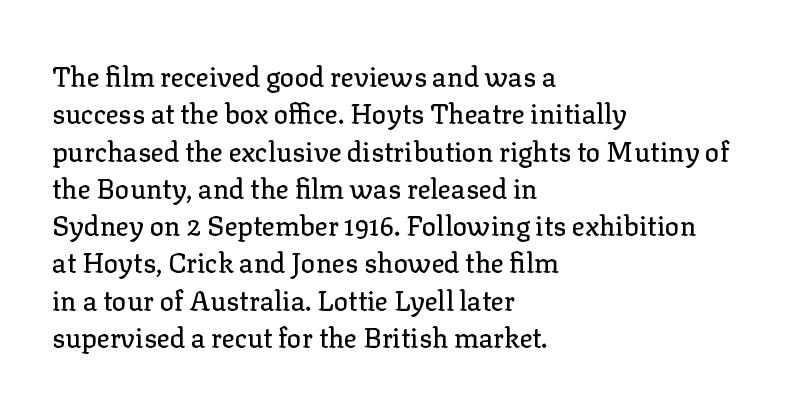
The image shows 27 px text type, upright; set left-aligned, normal line spacing (1.38x), normal letter spacing, not underlined.
